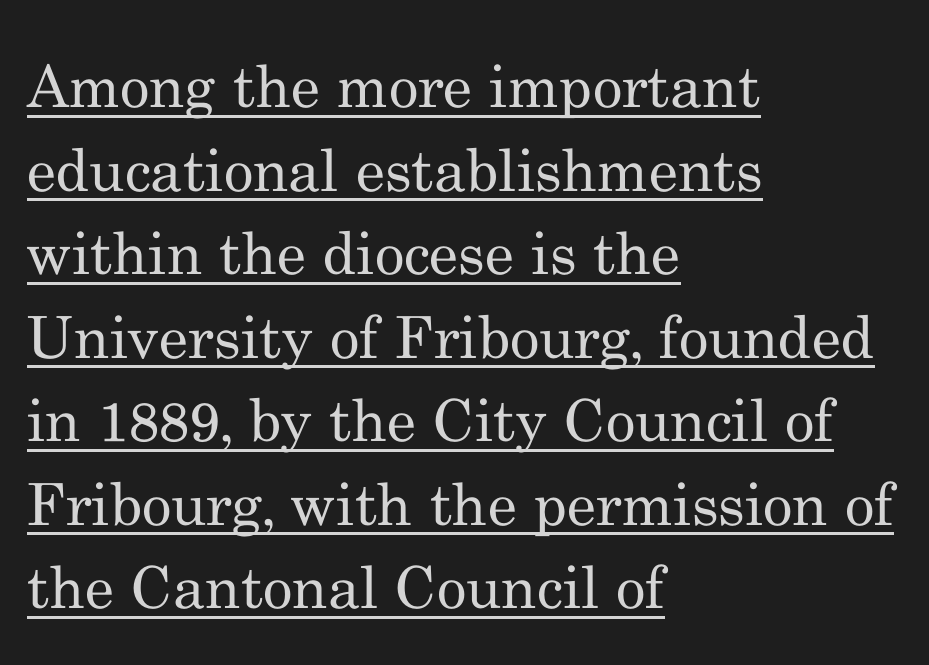
Rendered with straight, roman letterforms. One glance says typical: line gaps are just what's usual. Note the varied advance widths — an 'i' is clearly narrower than an 'm'. This rendering leaves character spacing at its baseline value. The words here are underlined.
